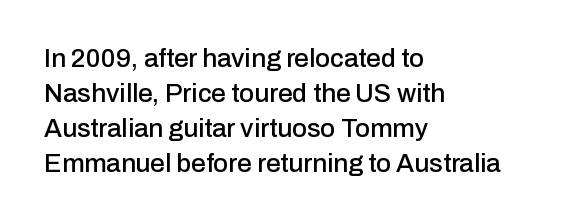
The letters stand straight up with perfectly vertical stems. Anything drawn beneath the words? Only blank space. Vertical spacing — default. Short note: letters normally spaced. Leftover space on each line is placed entirely after the last word.
